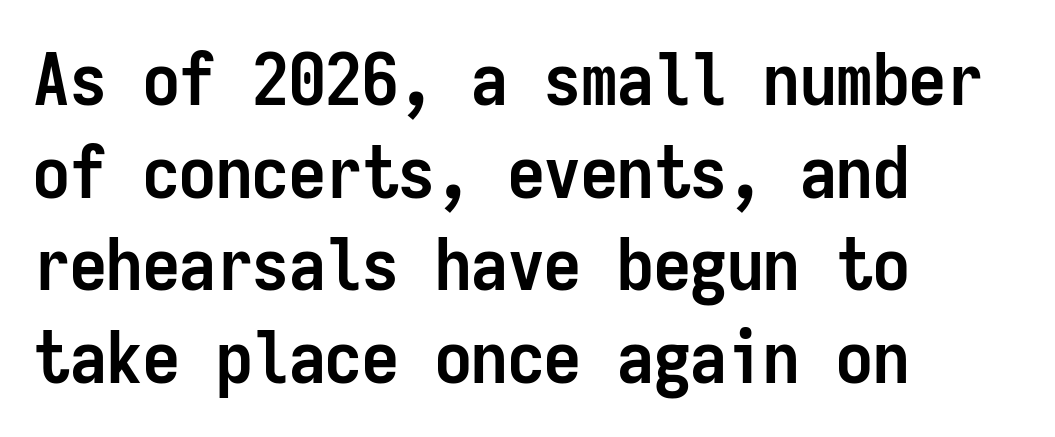
The image shows 73 px semibold, condensed sans-serif type, upright, monospaced; set left-aligned, normal line spacing (1.27x), normal letter spacing, not underlined; low stroke contrast and a medium x-height.
